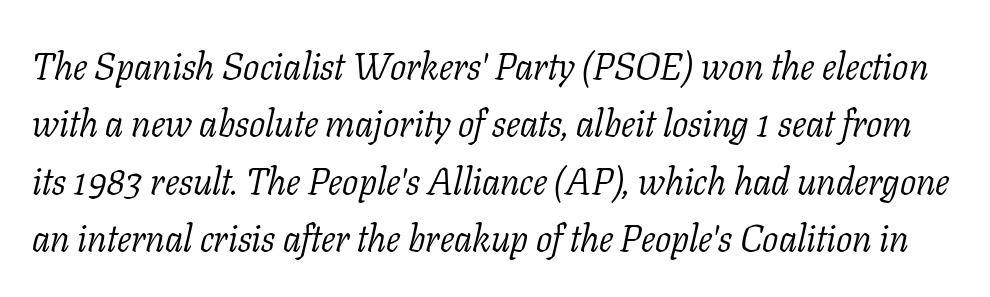
Q: Is the text bold? A: No.
Q: Is the text italic (slanted)? A: Yes, it leans right by about 11 degrees.
Q: Is the typeface a serif or a sans-serif typeface? A: Serif.
Q: Is the text underlined? A: No.
Q: Is the spacing between letters normal or unusually wide? A: Normal.
Q: Is the spacing between lines tight, normal or loose? A: Normal.
Q: Width (condensed, normal, or wide)? A: Normal.
Q: Stroke contrast? A: Low.
Q: x-height? A: Medium.
Q: Monospaced? A: No.
